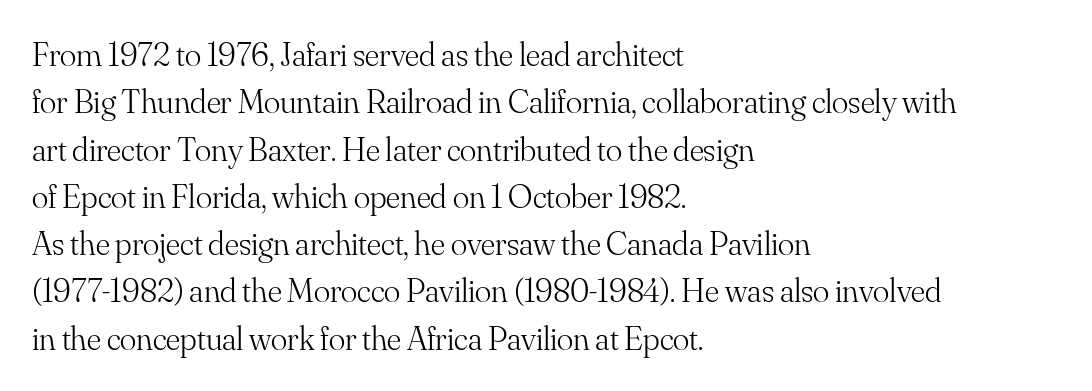
{"serif": "yes", "italic": "no", "bold": "no", "weight": "light", "width": "normal", "stroke_contrast": "medium", "x_height": "small", "monospaced": "no", "underline": "no", "align": "left", "line_spacing": "normal", "line_spacing_ratio": 1.39, "letter_spacing": "normal", "letter_spacing_em": 0.0, "glyph_px": 34}
